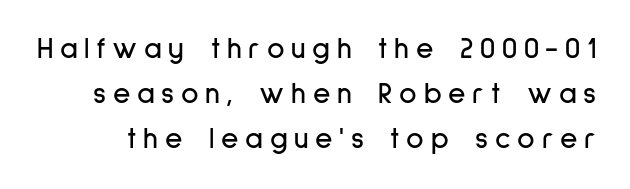
{"serif": "no", "italic": "no", "width": "condensed", "stroke_contrast": "low", "x_height": "medium", "monospaced": "no", "underline": "no", "line_spacing": "normal", "line_spacing_ratio": 1.5, "letter_spacing": "wide", "letter_spacing_em": 0.22, "glyph_px": 30}
